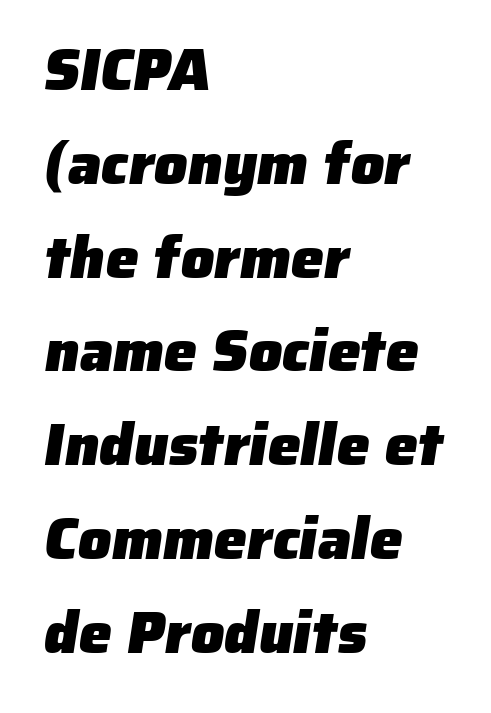
The image shows 59 px heavy sans-serif type; set left-aligned, normal line spacing (1.59x), normal letter spacing, not underlined; low stroke contrast and a medium x-height.
